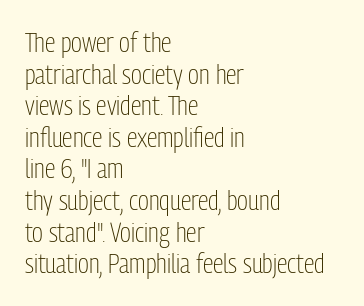
Q: Is the text bold? A: No.
Q: Is the text italic (slanted)? A: No, it is upright.
Q: Is the text underlined? A: No.
Q: How is the paragraph aligned? A: Left-aligned.
Q: Is the spacing between letters normal or unusually wide? A: Normal.
